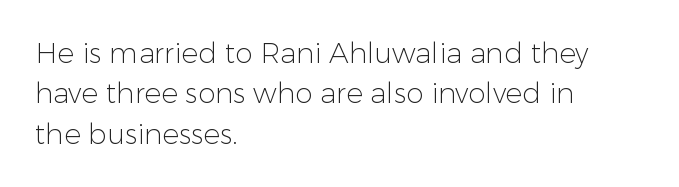
The image shows 28 px light sans-serif type, upright; set left-aligned, normal line spacing (1.44x), normal letter spacing, not underlined; low stroke contrast and a medium x-height.
